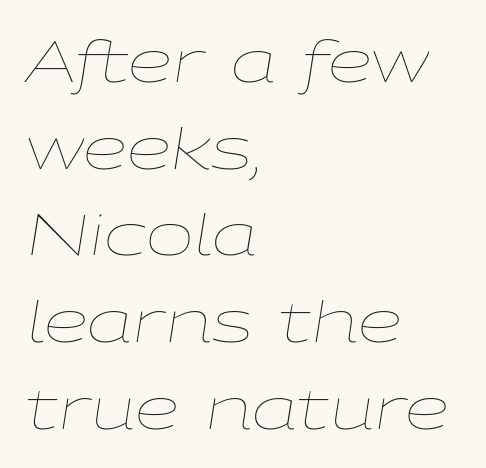
The image shows 57 px thin, wide type, italic (leaning right); set left-aligned, normal line spacing (1.52x), normal letter spacing, not underlined; low stroke contrast and a medium x-height.
